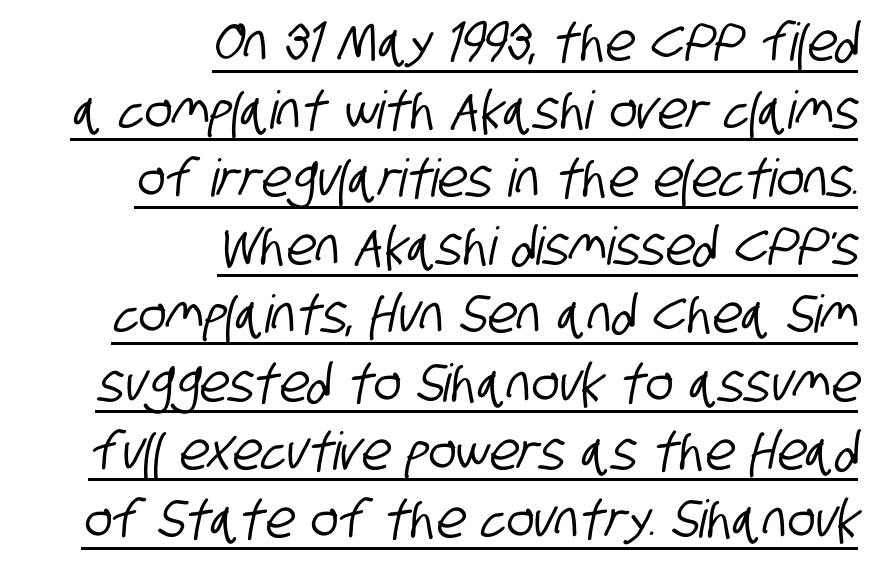
{"serif": "no", "width": "condensed", "stroke_contrast": "low", "x_height": "large", "monospaced": "no", "underline": "yes", "align": "right", "line_spacing": "normal", "line_spacing_ratio": 1.31, "letter_spacing": "normal", "letter_spacing_em": 0.0, "glyph_px": 52}
